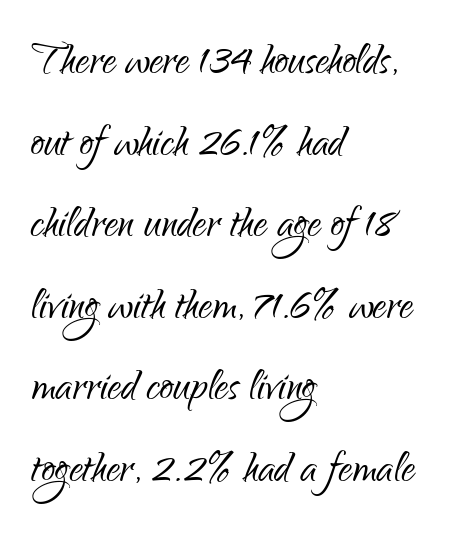
The image shows 54 px light, condensed sans-serif type; set left-aligned, normal line spacing (1.51x), normal letter spacing, not underlined; low stroke contrast and a small x-height.
